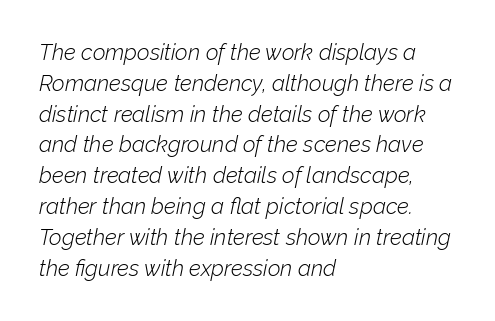
The image shows 22 px text type, italic (leaning right); set left-aligned, normal line spacing (1.4x), normal letter spacing, not underlined.
